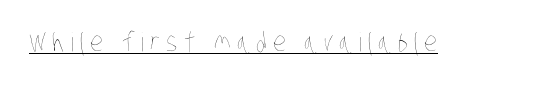
{"bold": "no", "underline": "yes", "letter_spacing": "wide", "letter_spacing_em": 0.23, "glyph_px": 26}
